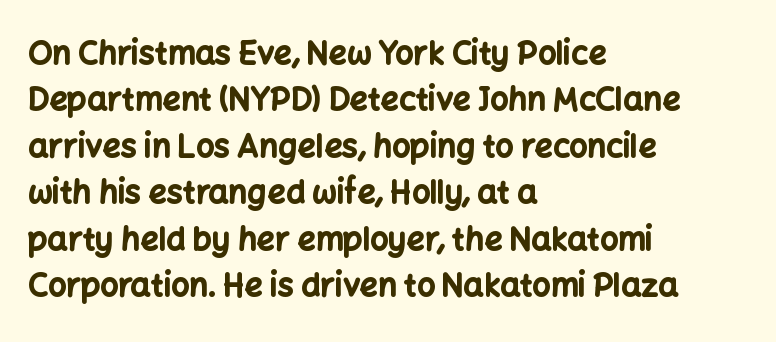
Q: Is the text bold? A: Yes.
Q: Is the text italic (slanted)? A: No, it is upright.
Q: Is the typeface a serif or a sans-serif typeface? A: Sans-serif.
Q: Is the text underlined? A: No.
Q: How is the paragraph aligned? A: Left-aligned.
Q: Is the spacing between letters normal or unusually wide? A: Normal.
Q: Is the spacing between lines tight, normal or loose? A: Normal.
Q: Width (condensed, normal, or wide)? A: Normal.
Q: Stroke contrast? A: Low.
Q: x-height? A: Medium.
Q: Monospaced? A: No.
